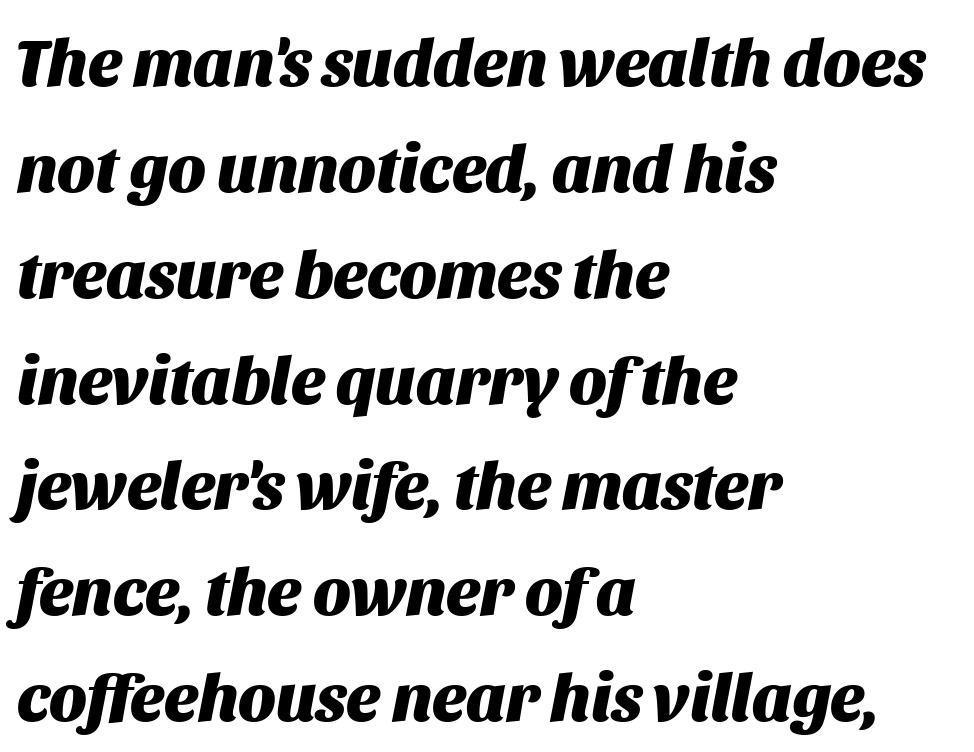
The image shows 67 px heavy type, italic (leaning right); set left-aligned, normal line spacing (1.58x), normal letter spacing, not underlined; medium stroke contrast and a large x-height.
